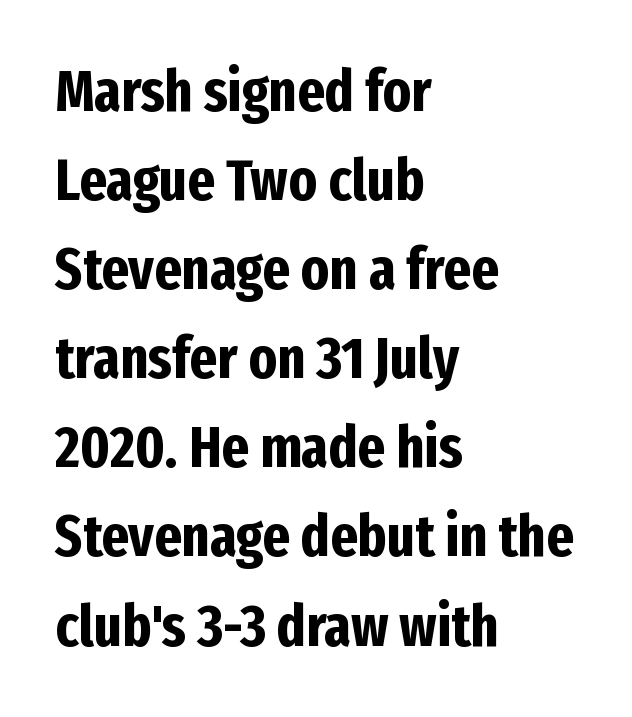
Do the characters align in a grid? No, the font is proportional. Pretty heavy lettering here — definitely bold. Between one letter and the next there's only the usual sliver of space. No italicization has been applied; the sample stays upright. This is sans-serif lettering, the kind often seen on screens and signage.
